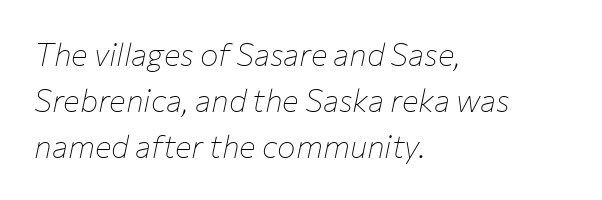
The image shows 31 px thin type, italic (leaning right); set left-aligned, normal line spacing (1.49x), normal letter spacing, not underlined; low stroke contrast and a medium x-height.
